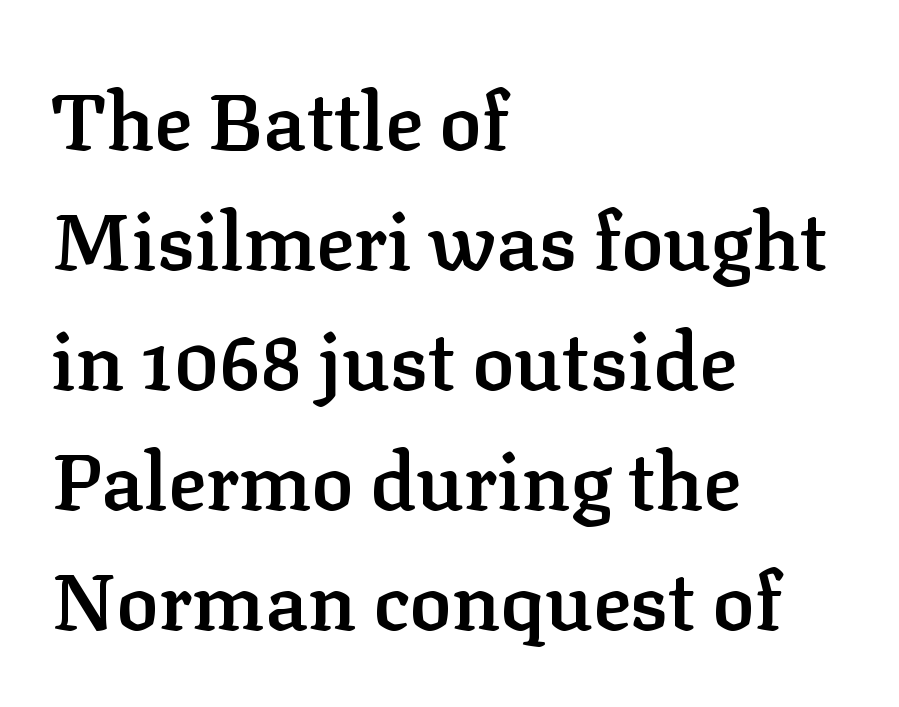
Here the designer chose a conventional face with non-uniform glyph widths. No extra tracking has been applied to these lines. Small tapered or slab feet sit at the stroke ends, so this counts as serif. Emphasis by weight is partial: semibold. Caption: multi-line text, flush left, ragged right.
